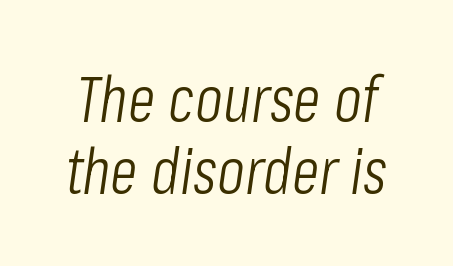
The image shows 64 px light, condensed type, italic (leaning right); set tight line spacing (1.12x), normal letter spacing, not underlined; low stroke contrast and a medium x-height.
